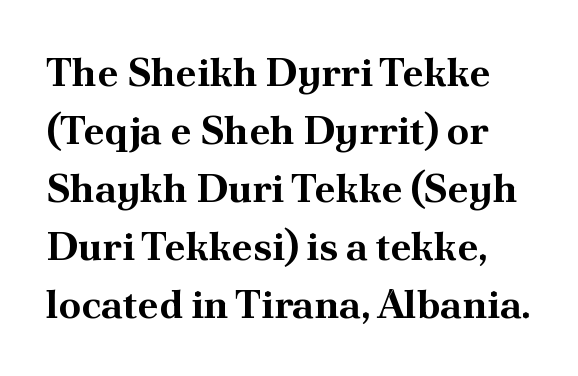
Each letter's strokes conclude with small projecting serifs. Is there any slant? The stems are plumb. No word sits above an underline. Is the type bold? Yes — the strokes are clearly thick and heavy. Characters follow at the spacing the type designer built in. Character widths vary here, with narrow letters taking less room than wide ones.
